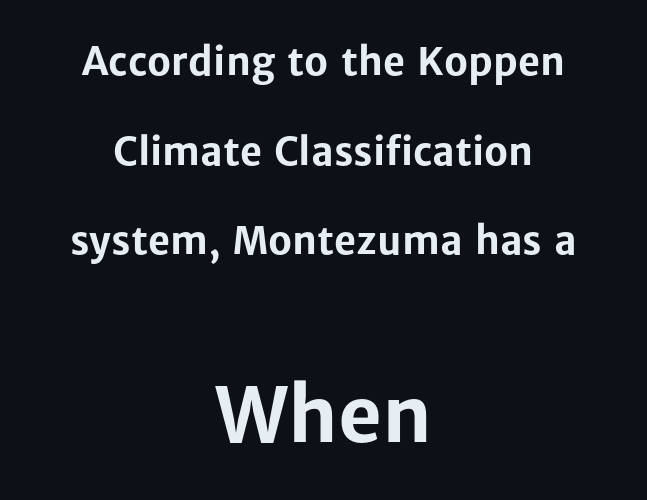
Q: Is the text bold? A: Yes.
Q: Is the text italic (slanted)? A: No, it is upright.
Q: Is the typeface a serif or a sans-serif typeface? A: Sans-serif.
Q: Is the text underlined? A: No.
Q: How is the paragraph aligned? A: Centered.
Q: Is the spacing between letters normal or unusually wide? A: Normal.
Q: Is the spacing between lines tight, normal or loose? A: Loose.
Q: Which block of text is set in a larger size, the first (top) or the second (bottom)? A: The second (bottom) one.
Q: Width (condensed, normal, or wide)? A: Normal.
Q: Stroke contrast? A: Low.
Q: x-height? A: Medium.
Q: Monospaced? A: No.
